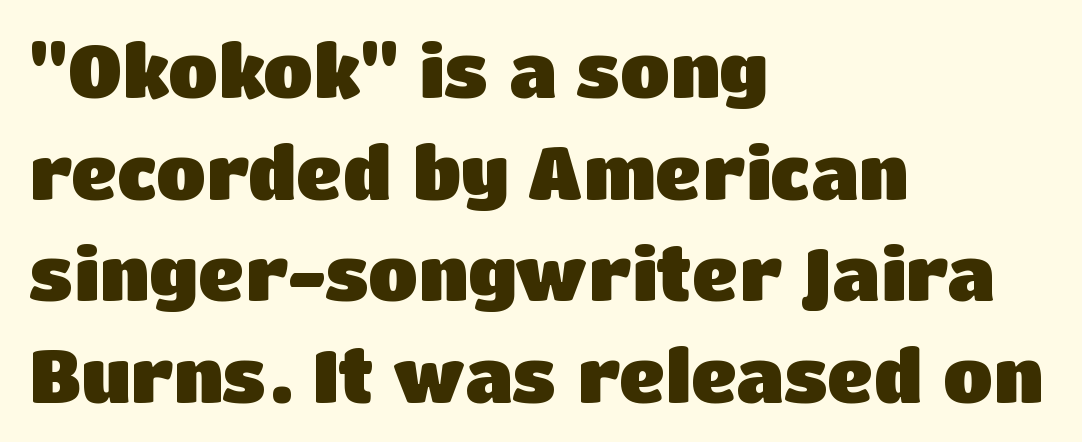
Q: Is the text bold? A: Yes.
Q: Is the text italic (slanted)? A: No, it is upright.
Q: Is the typeface a serif or a sans-serif typeface? A: Sans-serif.
Q: Is the text underlined? A: No.
Q: How is the paragraph aligned? A: Left-aligned.
Q: Is the spacing between letters normal or unusually wide? A: Normal.
Q: Is the spacing between lines tight, normal or loose? A: Normal.
Q: Width (condensed, normal, or wide)? A: Normal.
Q: Stroke contrast? A: Low.
Q: x-height? A: Large.
Q: Monospaced? A: No.
